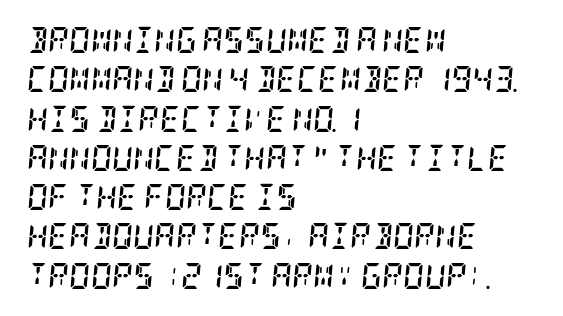
In terms of weight, the rendering is a true, heavy bold. The paragraph shown leans on its left margin. Unmarked baselines from the first word to the last. Designer's note — italics engaged.
